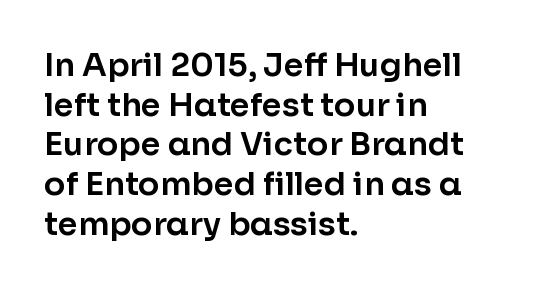
{"serif": "no", "italic": "no", "width": "normal", "stroke_contrast": "low", "x_height": "medium", "monospaced": "no", "underline": "no", "align": "left", "line_spacing_ratio": 1.24, "letter_spacing": "normal", "letter_spacing_em": 0.0, "glyph_px": 32}
